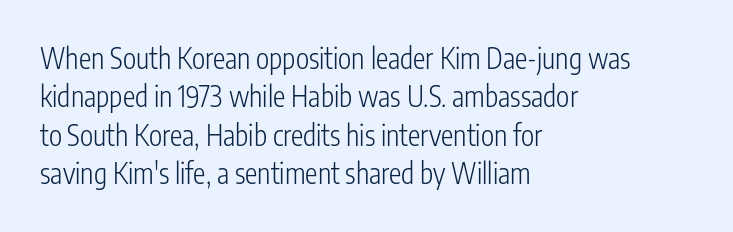
The designer left line spacing at the default. Only glyphs here, with clear space below each row. Tracking here is standard; glyphs follow each other at the usual distance. The cut favours lightness, reaching ordinary text weight at its darkest.
